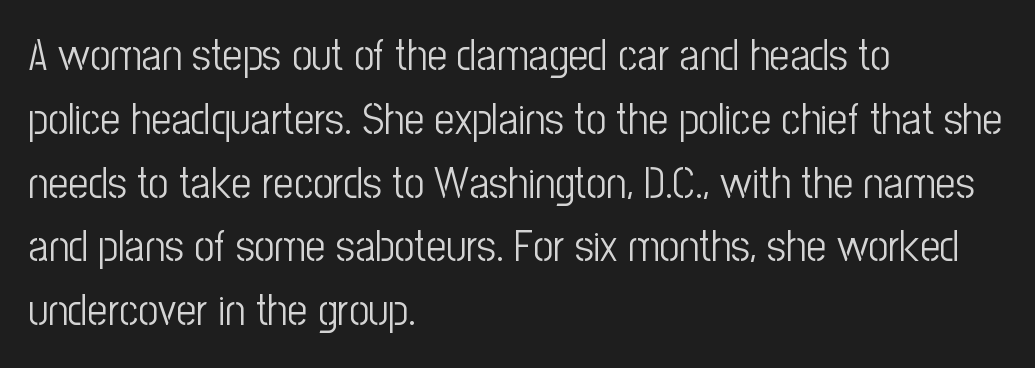
Q: Is the text bold? A: No.
Q: Is the text italic (slanted)? A: No, it is upright.
Q: Is the typeface a serif or a sans-serif typeface? A: Sans-serif.
Q: Is the text underlined? A: No.
Q: How is the paragraph aligned? A: Left-aligned.
Q: Is the spacing between letters normal or unusually wide? A: Normal.
Q: Is the spacing between lines tight, normal or loose? A: Normal.
Q: Width (condensed, normal, or wide)? A: Condensed.
Q: Stroke contrast? A: Low.
Q: x-height? A: Medium.
Q: Monospaced? A: No.
